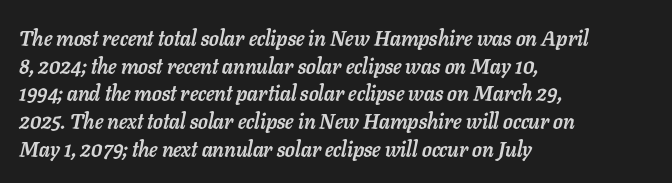
Every letter is thick-stroked: bold, no question. The lines are quadded left. Designer's note — italics engaged. Rule under the text: the space is simply empty. Does extra space separate the letters? No, they use regular spacing.
